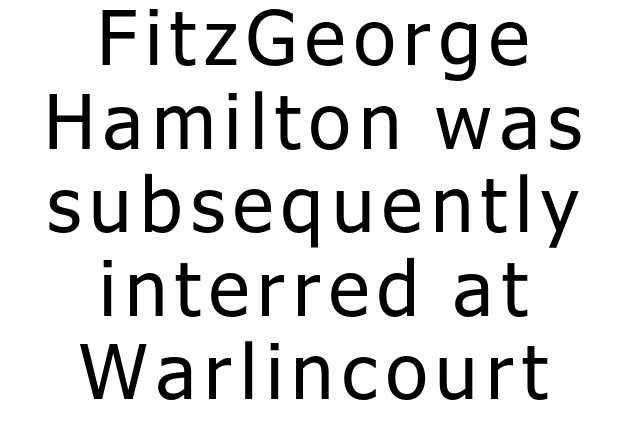
Q: Is the text bold? A: No.
Q: Is the text italic (slanted)? A: No, it is upright.
Q: Is the typeface a serif or a sans-serif typeface? A: Sans-serif.
Q: Is the text underlined? A: No.
Q: How is the paragraph aligned? A: Centered.
Q: Is the spacing between lines tight, normal or loose? A: Tight.
Q: Width (condensed, normal, or wide)? A: Normal.
Q: Stroke contrast? A: Low.
Q: x-height? A: Medium.
Q: Monospaced? A: No.
